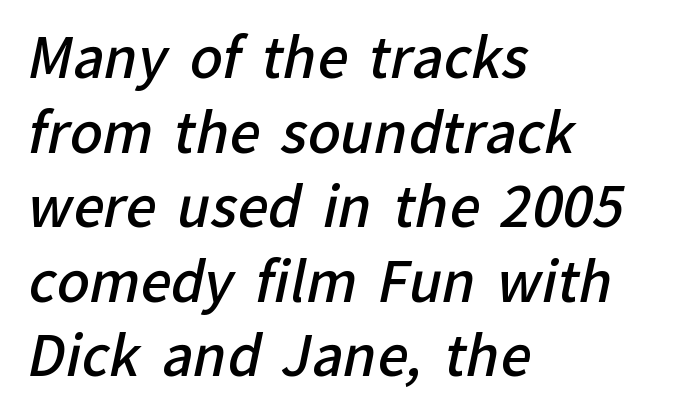
Does the type have serifs? No, each stem ends abruptly. What weight is shown? A semibold, between regular and bold. Clear beneath every line of the passage. Honestly, the row spacing looks completely unremarkable. Here the designer chose a conventional face with non-uniform glyph widths.
